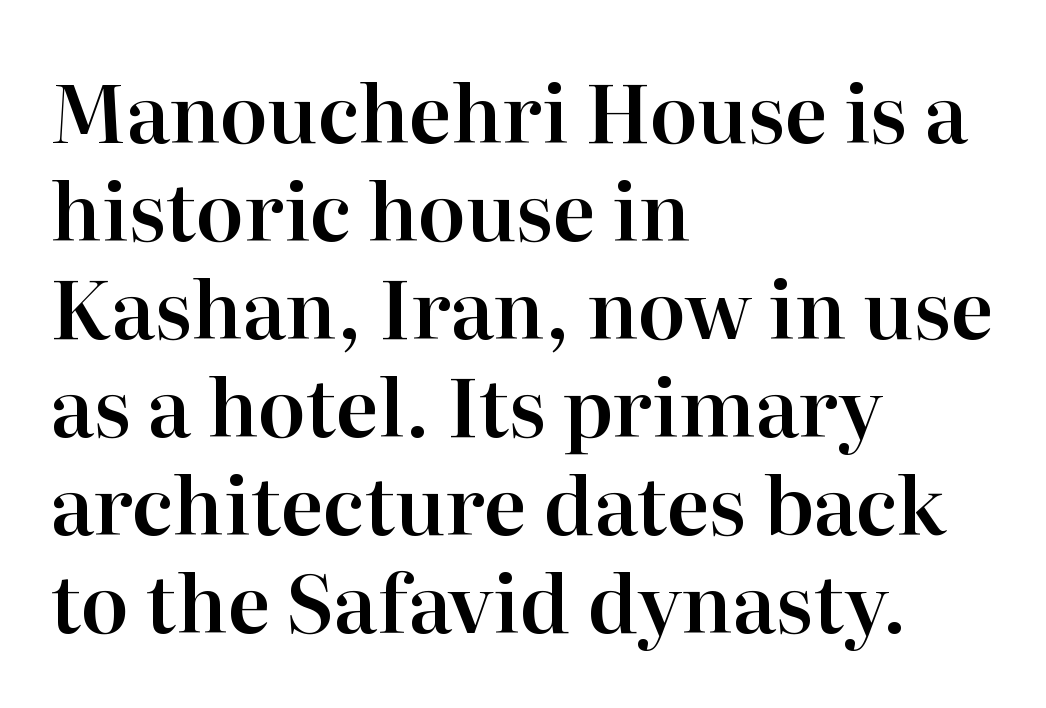
Q: Is the text italic (slanted)? A: No, it is upright.
Q: Is the typeface a serif or a sans-serif typeface? A: Serif.
Q: Is the text underlined? A: No.
Q: How is the paragraph aligned? A: Left-aligned.
Q: Is the spacing between letters normal or unusually wide? A: Normal.
Q: Width (condensed, normal, or wide)? A: Normal.
Q: Stroke contrast? A: High.
Q: x-height? A: Medium.
Q: Monospaced? A: No.
